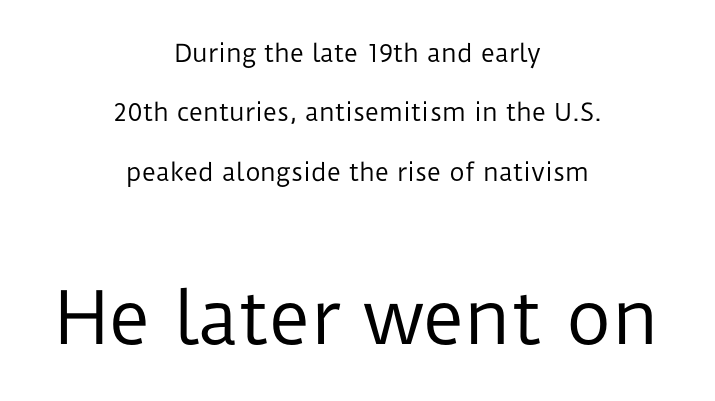
The image shows 71 px regular-weight sans-serif type, upright; set centered, loose line spacing (2.47x), normal letter spacing, not underlined; the second (bottom) block is 2.96x larger; low stroke contrast and a medium x-height.
